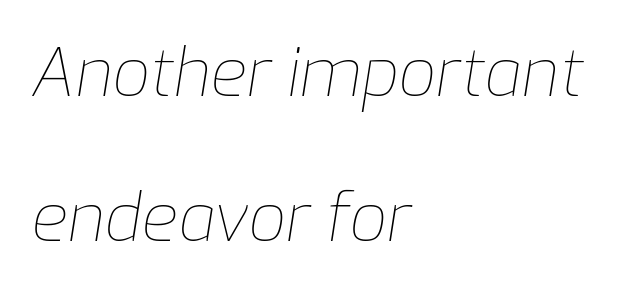
These lines are rendered in a variable-pitch font. The face looks like a standard text weight, possibly lighter. What stands out about the letter spacing? Nothing — it is the standard amount. The glyphs look as if they've been sheared to an angle. Vertically, the passage feels expansive, rows floating well apart. Nobody drew a line under any word here.
